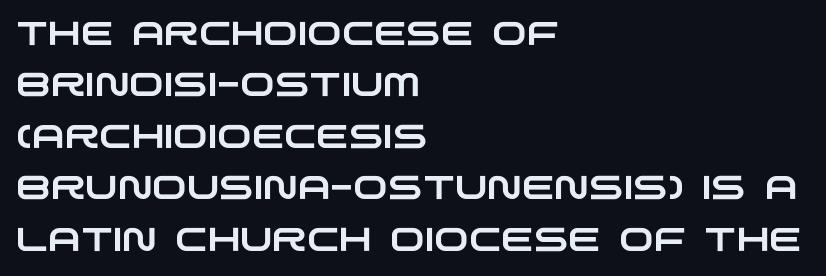
Quick note: underline off. The passage is arranged the way most books set body copy — flush left. The letters advance in unequal steps, a hallmark of proportional type. The typeface chosen for these lines omits serifs. Leading: standard.
